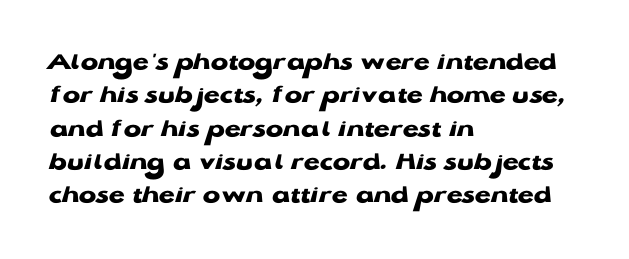
The image shows 26 px bold type, upright; set left-aligned, normal line spacing (1.28x), normal letter spacing, not underlined.
